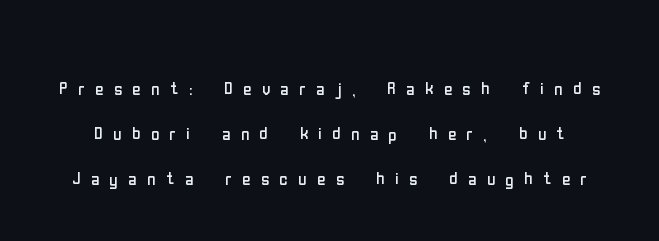
What stands out about the letter spacing? Its width — letters are far apart. When letters stand straight like this, we call the style roman or upright. Is the stroke heavy? The answer is a plain regular-or-lighter. Leading: increased. The foot of each line stays bare and open.
